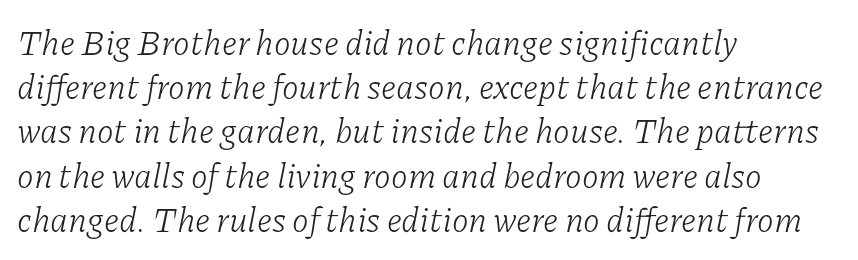
{"serif": "yes", "italic": "yes", "lean": "right", "slant_degrees": 11, "bold": "no", "weight": "light", "width": "normal", "stroke_contrast": "low", "x_height": "medium", "monospaced": "no", "underline": "no", "align": "left", "line_spacing": "normal", "line_spacing_ratio": 1.3, "letter_spacing": "normal", "letter_spacing_em": 0.0, "glyph_px": 34}
